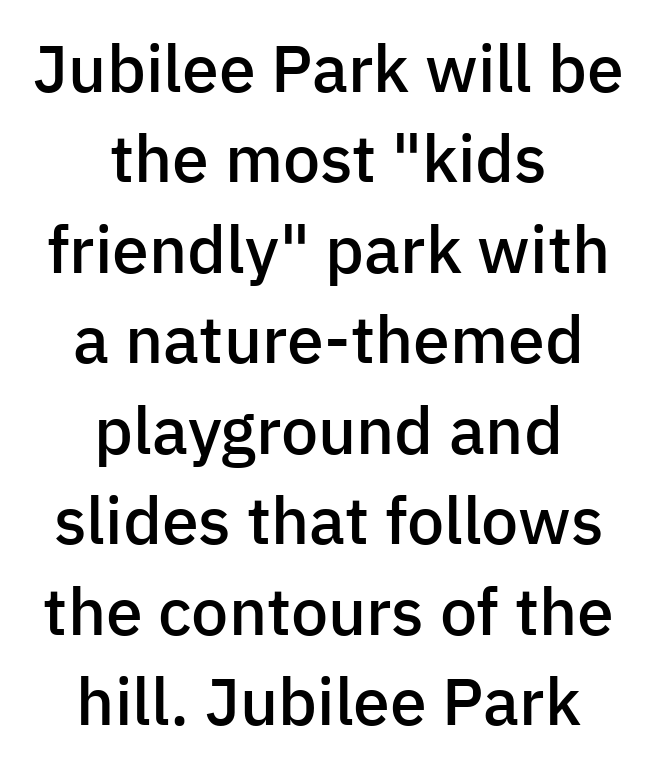
If you drew a line through each stem, it would be perfectly vertical. The string is rendered with underlining switched off. The lines sit at an ordinary, default distance from one another. Nope, no serifs anywhere on these letters. A typesetter would call this proportional, since set widths differ per character.
